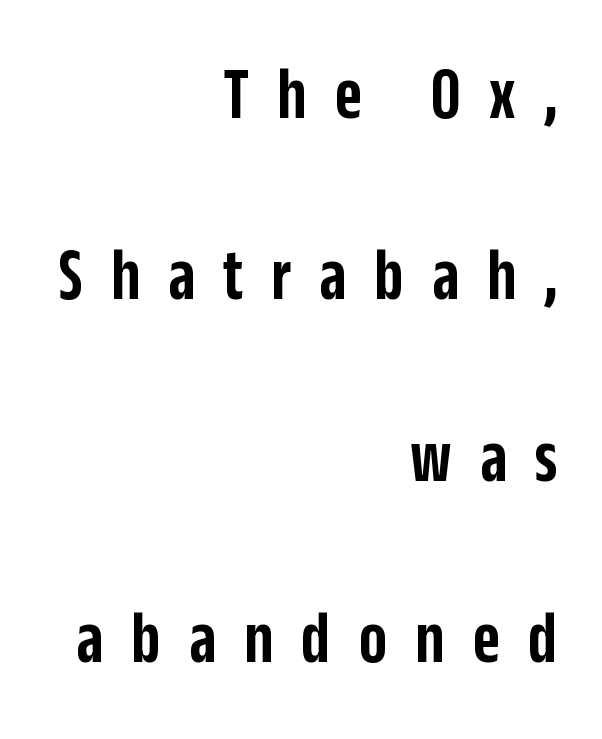
The image shows 74 px semibold, condensed sans-serif type, upright; set right-aligned, loose line spacing (2.45x), unusually wide letter spacing (+0.38 em), not underlined; low stroke contrast and a large x-height.
